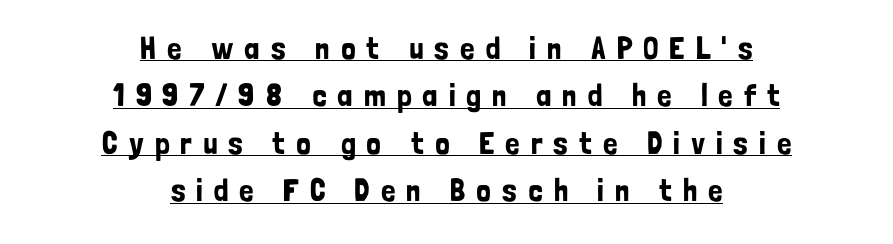
{"serif": "no", "italic": "no", "width": "condensed", "stroke_contrast": "low", "x_height": "medium", "monospaced": "no", "underline": "yes", "align": "center", "line_spacing": "normal", "line_spacing_ratio": 1.48, "letter_spacing": "wide", "letter_spacing_em": 0.34, "glyph_px": 32}
